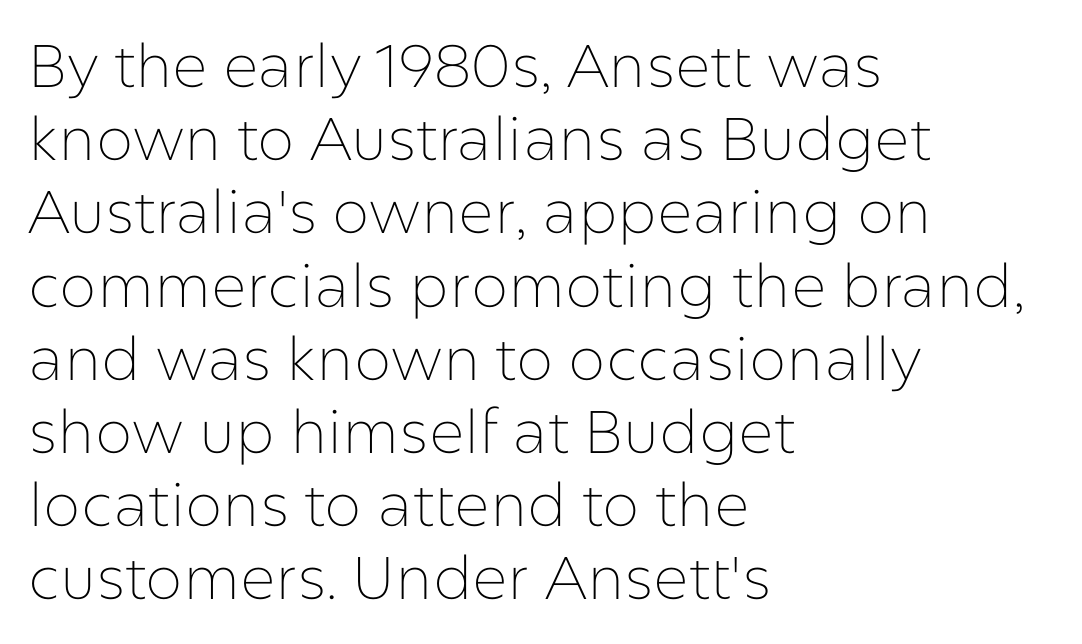
The image shows 60 px thin sans-serif type, upright; set left-aligned, line spacing 1.22x, normal letter spacing, not underlined; low stroke contrast and a medium x-height.
